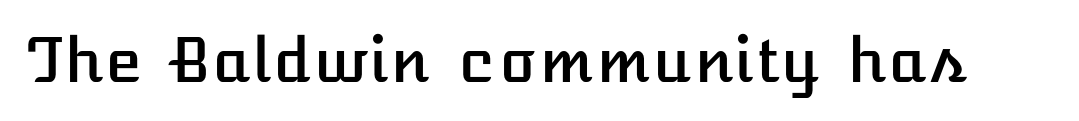
Vertical strokes here are truly vertical. Compared with typical body copy, the letter spacing here is the same. The specimen omits any rule beneath the text block's lines.
